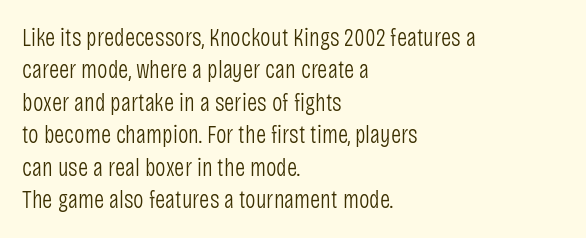
The image shows 25 px text type, upright; set left-aligned, normal line spacing (1.3x), normal letter spacing, not underlined.
